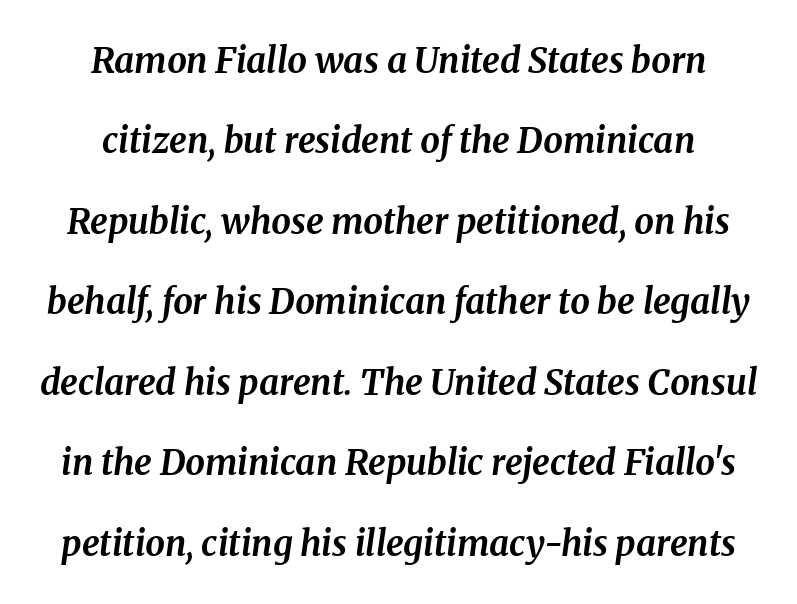
Does the leading feel generous? Absolutely, it's lavish. Strokes here are thick enough to call this a true bold. Descender tails drop into unmarked territory. What stands out about the letter spacing? Nothing — it is the standard amount.
